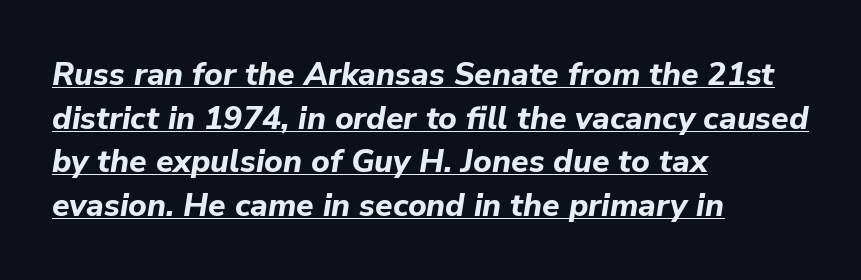
The image shows 32 px bold type, italic (leaning right); set left-aligned, normal line spacing (1.36x), normal letter spacing, underlined; low stroke contrast and a medium x-height.
